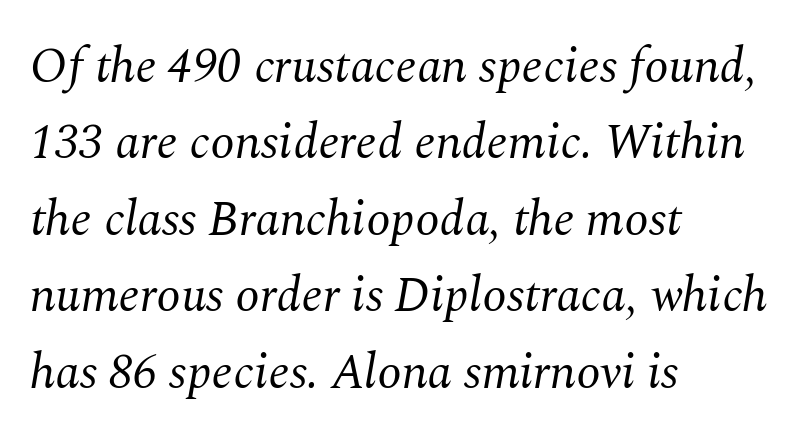
{"serif": "yes", "italic": "yes", "lean": "right", "slant_degrees": 10, "bold": "no", "weight": "regular", "width": "normal", "stroke_contrast": "medium", "x_height": "medium", "monospaced": "no", "underline": "no", "align": "left", "line_spacing": "normal", "line_spacing_ratio": 1.56, "letter_spacing": "normal", "letter_spacing_em": 0.0, "glyph_px": 49}
